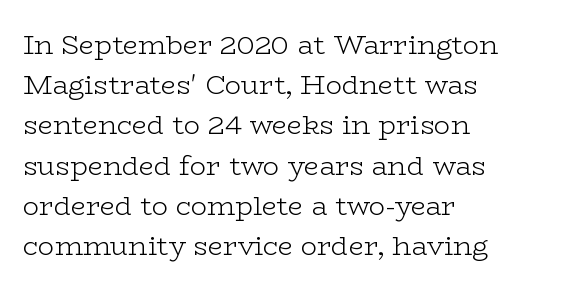
The paragraph shown leans on its left margin. Has an underline been added? It has not. The font's upright variant was chosen for this text. The cut favours lightness, reaching ordinary text weight at its darkest.
